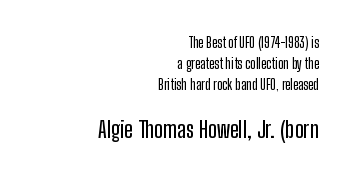
{"italic": "no", "underline": "no", "align": "right", "line_spacing": "normal", "line_spacing_ratio": 1.49, "letter_spacing": "normal", "letter_spacing_em": 0.0, "larger_block": "second", "size_ratio": 1.64, "glyph_px": 23}
